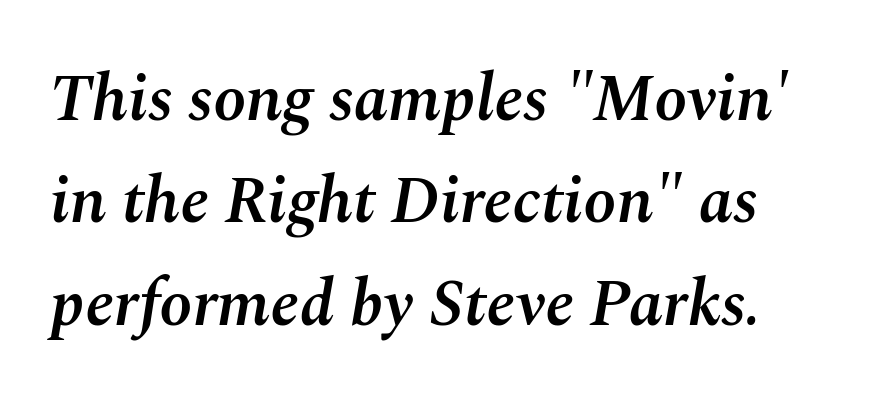
Q: Is the text bold? A: Semi-bold.
Q: Is the text italic (slanted)? A: Yes, it leans right by about 10 degrees.
Q: Is the text underlined? A: No.
Q: Is the spacing between letters normal or unusually wide? A: Normal.
Q: Is the spacing between lines tight, normal or loose? A: Normal.
Q: Width (condensed, normal, or wide)? A: Normal.
Q: Stroke contrast? A: Medium.
Q: x-height? A: Medium.
Q: Monospaced? A: No.
